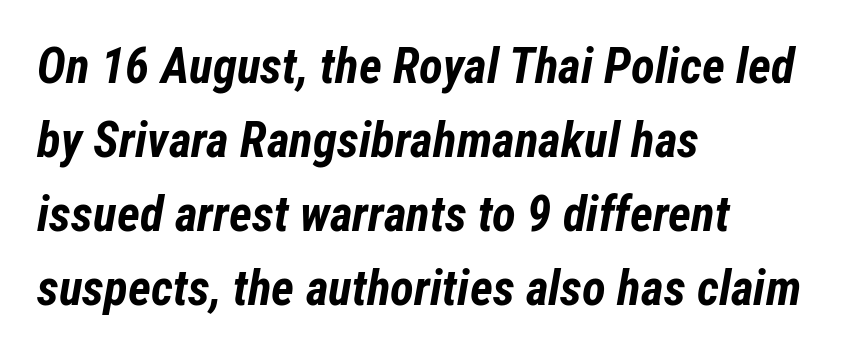
Typographic density is high because the face is bold. Spacing between characters is what you'd get straight out of the box. Style check: oblique. Teacher's note: observe the even left margin — that is flush-left alignment. Spacing verdict: proportional, widths tailored to each character. Successive baselines arrive at the customary interval.
